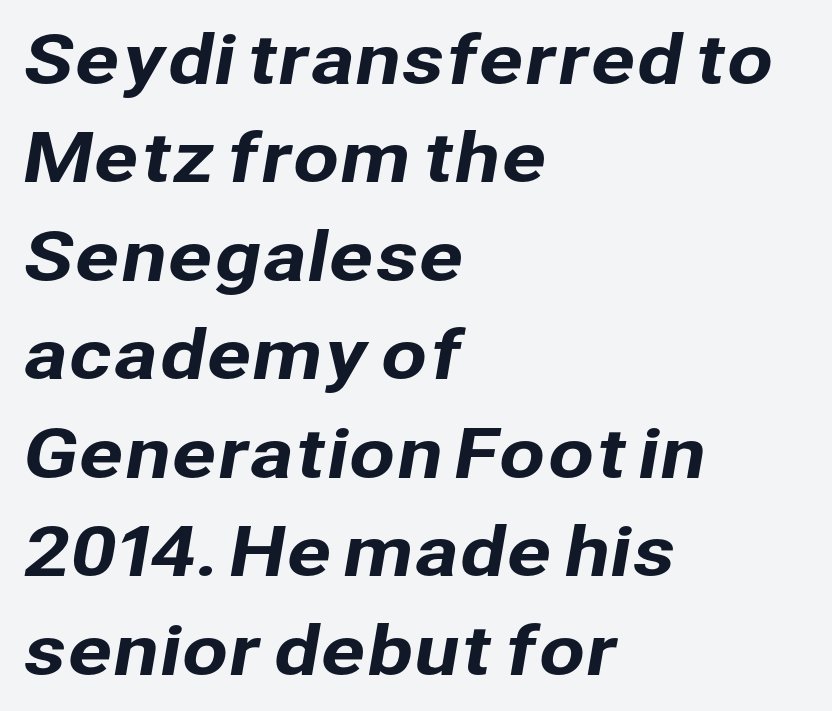
Q: Is the typeface a serif or a sans-serif typeface? A: Sans-serif.
Q: Is the text underlined? A: No.
Q: How is the paragraph aligned? A: Left-aligned.
Q: Is the spacing between letters normal or unusually wide? A: Normal.
Q: Is the spacing between lines tight, normal or loose? A: Normal.
Q: Width (condensed, normal, or wide)? A: Normal.
Q: Stroke contrast? A: Low.
Q: x-height? A: Medium.
Q: Monospaced? A: No.
